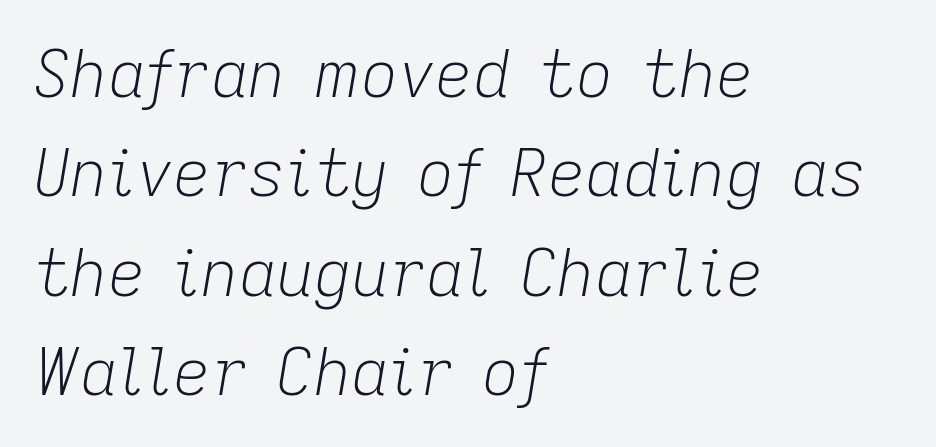
Q: Is the text bold? A: No.
Q: Is the text italic (slanted)? A: Yes, it leans right by about 9 degrees.
Q: Is the text underlined? A: No.
Q: How is the paragraph aligned? A: Left-aligned.
Q: Is the spacing between letters normal or unusually wide? A: Normal.
Q: Is the spacing between lines tight, normal or loose? A: Normal.
Q: Width (condensed, normal, or wide)? A: Normal.
Q: Stroke contrast? A: Low.
Q: x-height? A: Medium.
Q: Monospaced? A: No.
